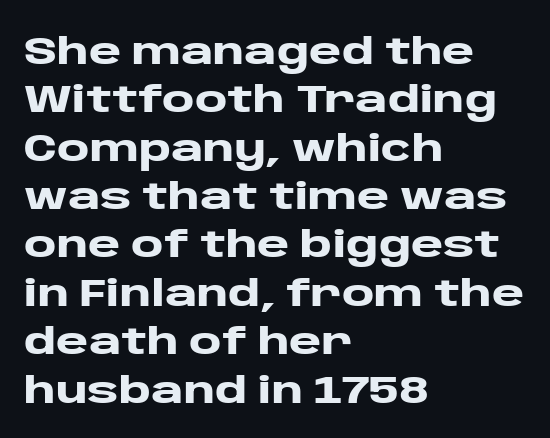
These lines carry a lot of weight — the face is fully bold. I'd call this a sans setting — the letters go barefoot. The rendering uses natural spacing where letterforms have individual widths. Nobody drew a line under any word here. The lines are quadded left. No extra tracking has been applied to these lines.
